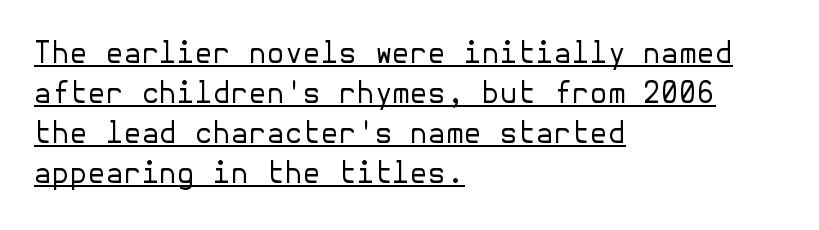
Q: Is the text bold? A: No.
Q: Is the text italic (slanted)? A: No, it is upright.
Q: Is the typeface a serif or a sans-serif typeface? A: Sans-serif.
Q: Is the text underlined? A: Yes.
Q: How is the paragraph aligned? A: Left-aligned.
Q: Is the spacing between letters normal or unusually wide? A: Normal.
Q: Is the spacing between lines tight, normal or loose? A: Normal.
Q: Width (condensed, normal, or wide)? A: Normal.
Q: Stroke contrast? A: Low.
Q: x-height? A: Medium.
